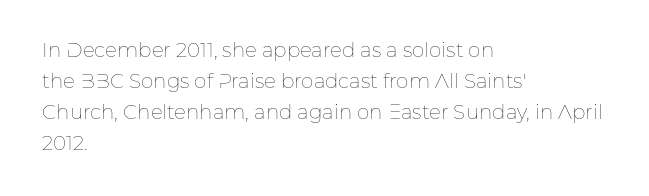
The face looks like a standard text weight, possibly lighter. The type is set solid horizontally, with unmodified tracking. The lettering stays uniformly vertical, giving the passage a roman look. Leading: standard. Casual observation: everything's shoved over to the left.
